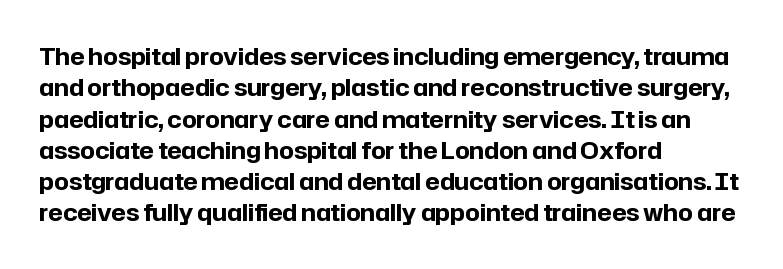
{"italic": "no", "bold": "yes", "underline": "no", "align": "left", "line_spacing": "normal", "line_spacing_ratio": 1.36, "letter_spacing": "normal", "letter_spacing_em": 0.0, "glyph_px": 23}
